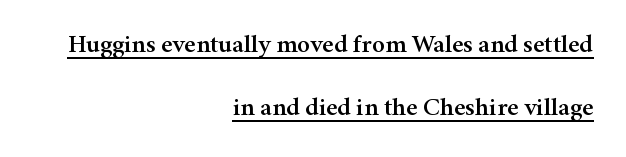
Quick note: interline space is abundant. The letterforms sit shoulder to shoulder at normal distance. Every row of glyphs terminates at an identical x-position on the right. Upright lettering throughout. This sample carries an underscore along the baseline area.
